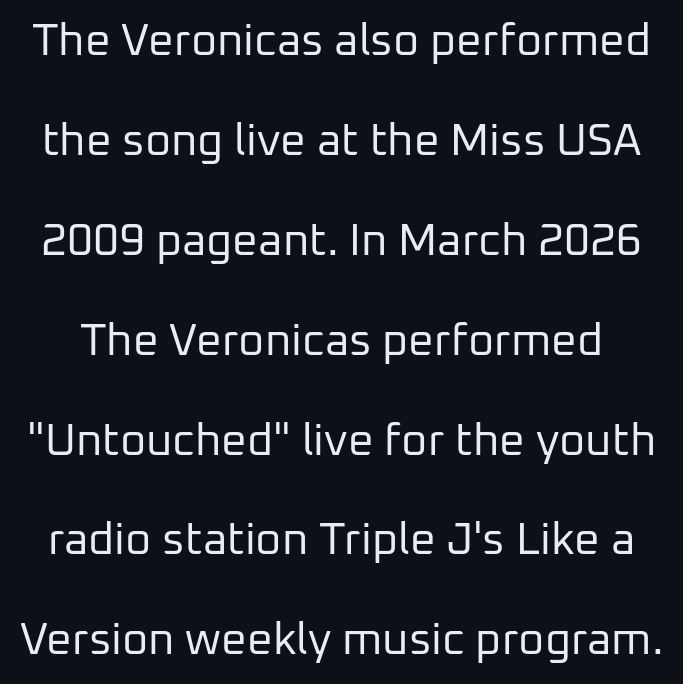
Q: Is the text bold? A: No.
Q: Is the text italic (slanted)? A: No, it is upright.
Q: Is the typeface a serif or a sans-serif typeface? A: Sans-serif.
Q: Is the text underlined? A: No.
Q: Is the spacing between letters normal or unusually wide? A: Normal.
Q: Is the spacing between lines tight, normal or loose? A: Loose.
Q: Width (condensed, normal, or wide)? A: Normal.
Q: Stroke contrast? A: Low.
Q: x-height? A: Medium.
Q: Monospaced? A: No.
